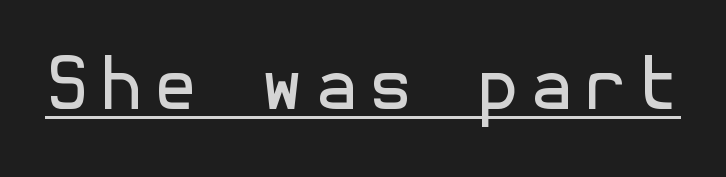
{"serif": "no", "italic": "no", "bold": "no", "weight": "regular", "width": "normal", "x_height": "medium", "underline": "yes", "glyph_px": 71}
